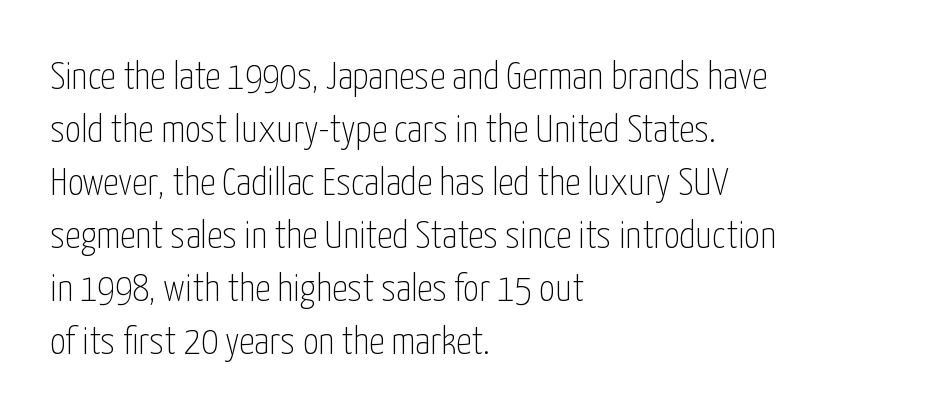
The image shows 39 px thin, condensed sans-serif type, upright; set left-aligned, normal line spacing (1.36x), normal letter spacing, not underlined; low stroke contrast and a medium x-height.
